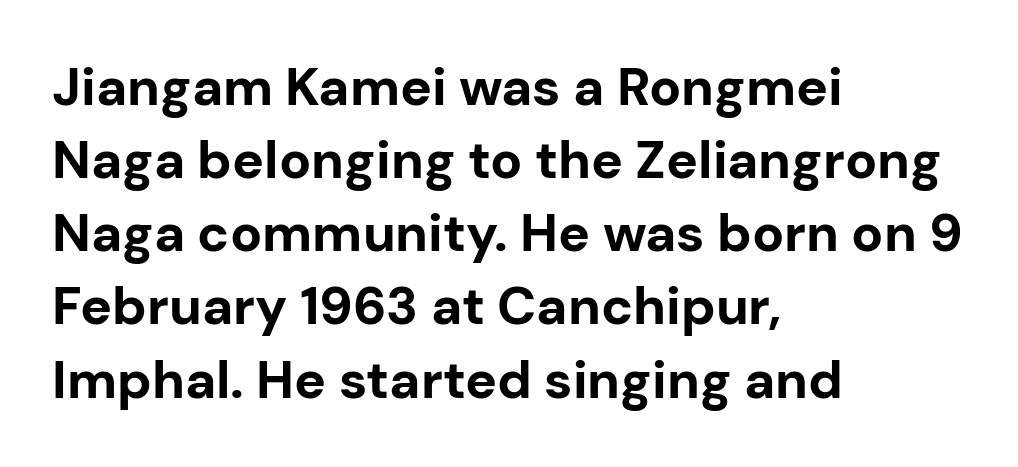
{"serif": "no", "italic": "no", "bold": "yes", "weight": "bold", "width": "normal", "stroke_contrast": "low", "x_height": "medium", "monospaced": "no", "underline": "no", "align": "left", "line_spacing": "normal", "line_spacing_ratio": 1.38, "letter_spacing": "normal", "letter_spacing_em": 0.0, "glyph_px": 53}
